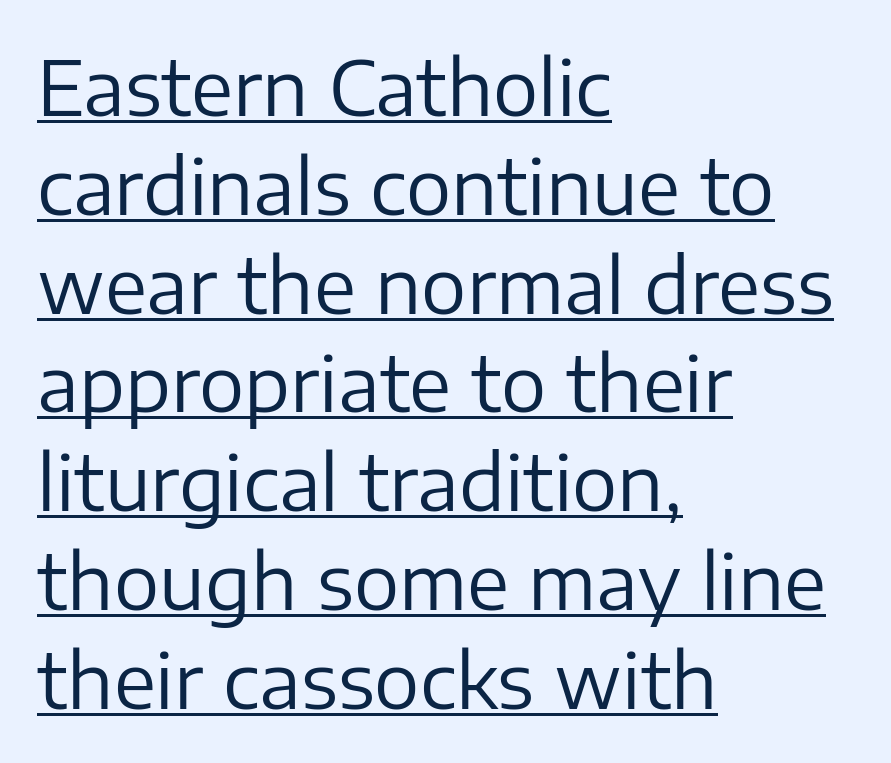
{"serif": "no", "italic": "no", "bold": "no", "weight": "regular", "width": "normal", "stroke_contrast": "low", "x_height": "medium", "monospaced": "no", "underline": "yes", "align": "left", "line_spacing": "normal", "line_spacing_ratio": 1.3, "letter_spacing": "normal", "letter_spacing_em": 0.0, "glyph_px": 76}
